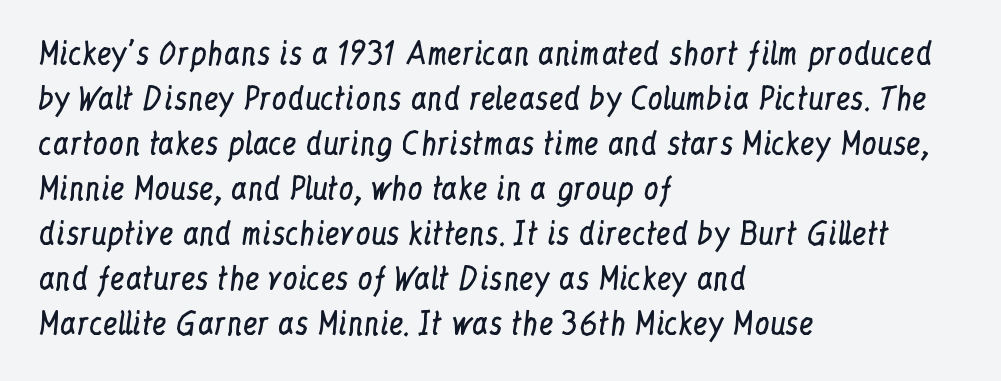
Q: Is the text bold? A: No.
Q: Is the text italic (slanted)? A: Yes.
Q: Is the typeface a serif or a sans-serif typeface? A: Serif.
Q: Is the text underlined? A: No.
Q: How is the paragraph aligned? A: Left-aligned.
Q: Is the spacing between letters normal or unusually wide? A: Normal.
Q: Is the spacing between lines tight, normal or loose? A: Normal.
Q: Width (condensed, normal, or wide)? A: Condensed.
Q: Stroke contrast? A: Low.
Q: x-height? A: Medium.
Q: Monospaced? A: No.
